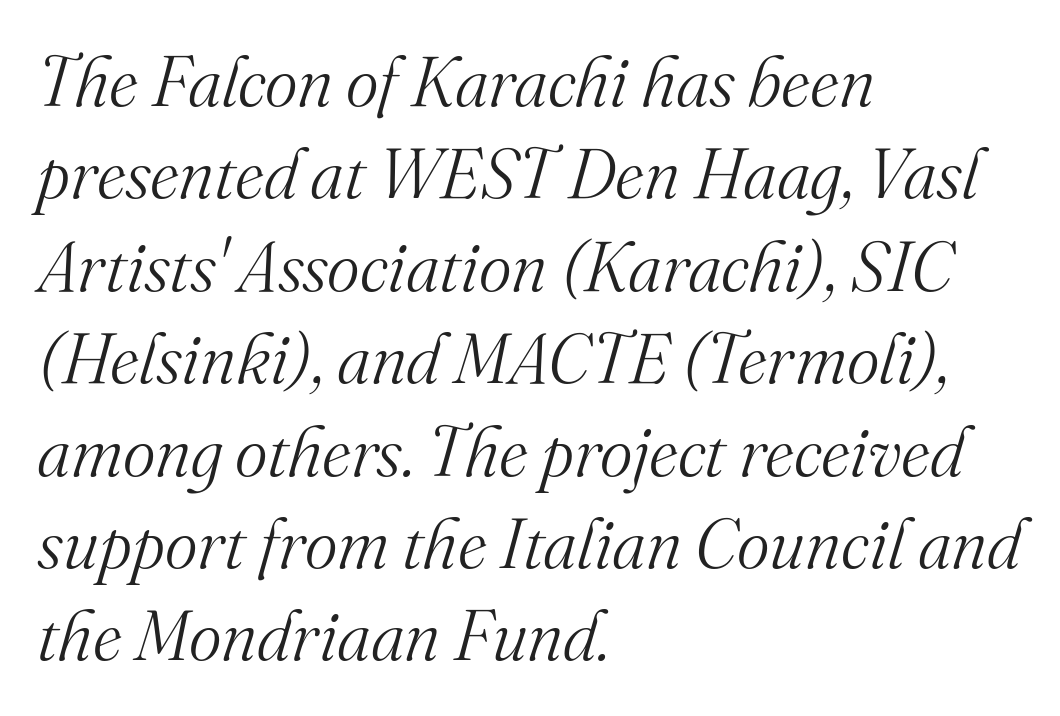
The image shows 70 px light serif type, italic (leaning right); set left-aligned, normal line spacing (1.32x), normal letter spacing, not underlined; medium stroke contrast and a small x-height.
